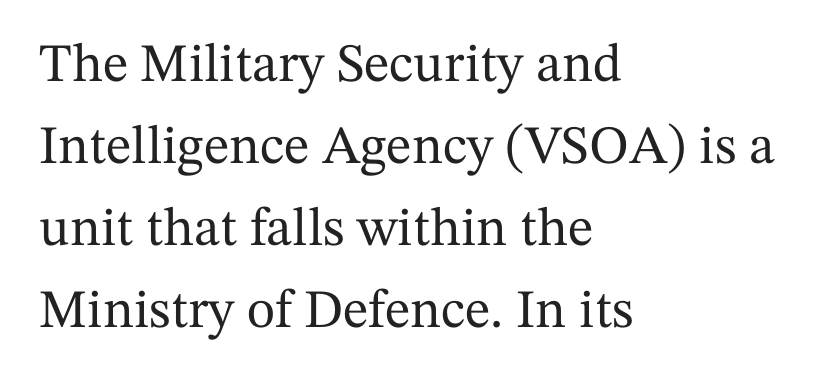
This rendering features lettering with no underline. Posture: straight, roman, zero tilt. The passage shown is typeset with a serif family. You could not count columns in this text — the font is proportionally spaced.
